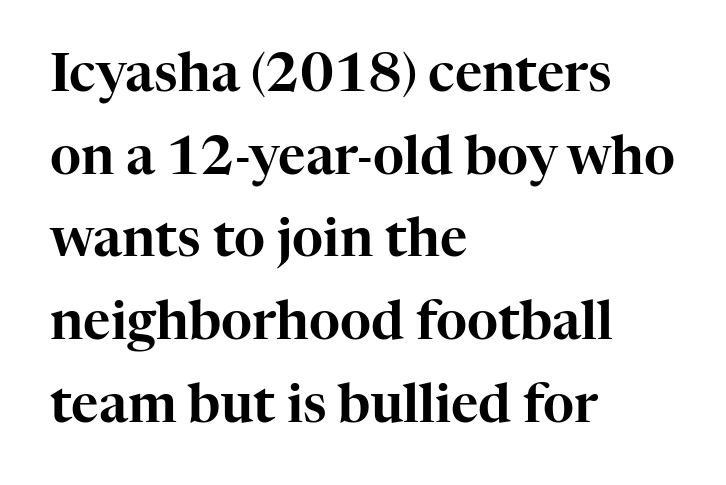
Q: Is the text italic (slanted)? A: No, it is upright.
Q: Is the typeface a serif or a sans-serif typeface? A: Serif.
Q: Is the text underlined? A: No.
Q: How is the paragraph aligned? A: Left-aligned.
Q: Is the spacing between letters normal or unusually wide? A: Normal.
Q: Is the spacing between lines tight, normal or loose? A: Normal.
Q: Width (condensed, normal, or wide)? A: Normal.
Q: Stroke contrast? A: High.
Q: x-height? A: Medium.
Q: Monospaced? A: No.
